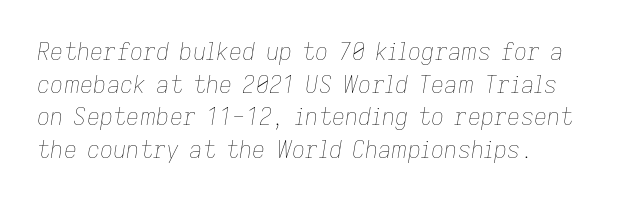
{"italic": "yes", "lean": "right", "slant_degrees": 9, "bold": "no", "underline": "no", "align": "left", "line_spacing": "normal", "line_spacing_ratio": 1.42, "letter_spacing": "normal", "letter_spacing_em": 0.0, "glyph_px": 23}
